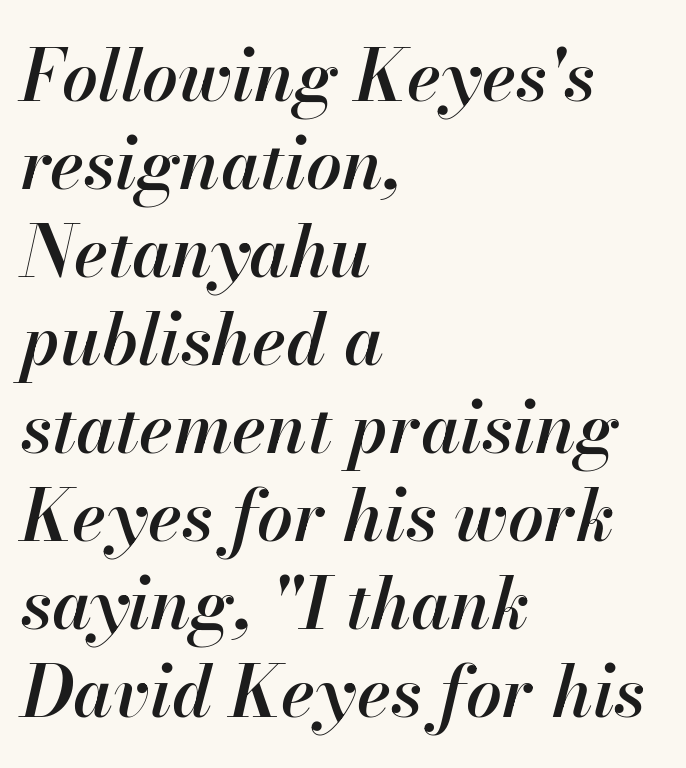
Typographic density is moderately raised because the face is semibold. The passage shown is typed in a proportional face where columns would drift. Clear beneath every line of the passage. The text block is weighted toward the left margin, trailing off unevenly rightward.
